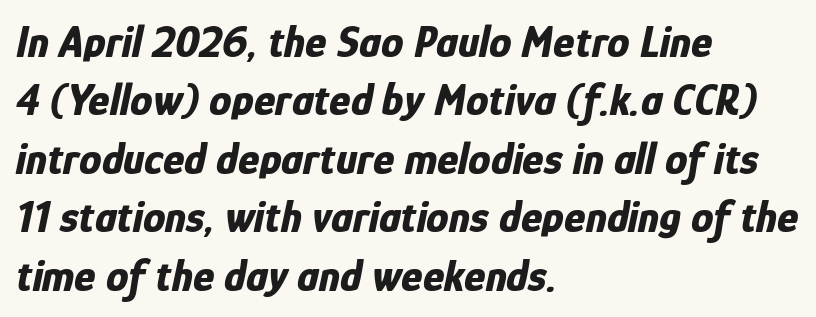
Italic? Definitely — the glyphs are oblique. Notice how descenders clear the ascenders below comfortably — that's standard leading. Proportional: the letters do not fall into vertical columns. Unmarked baselines from the first word to the last.
